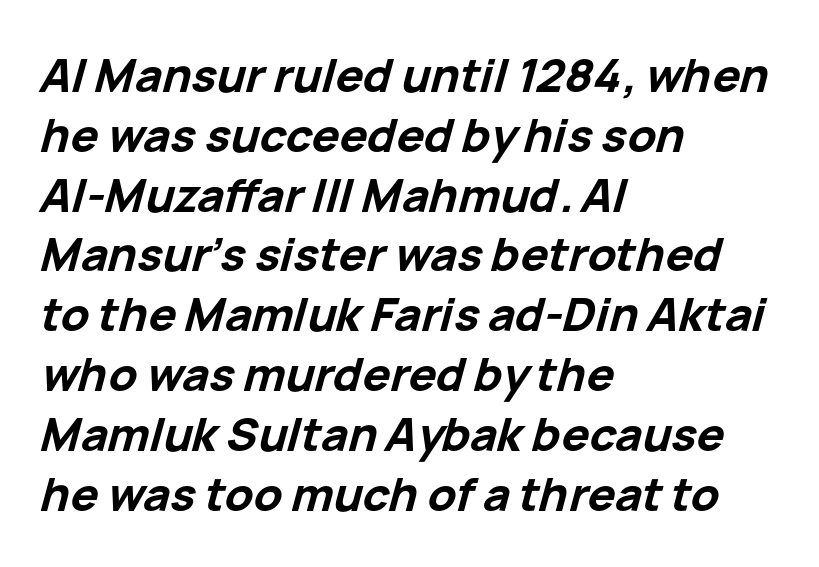
The image shows 46 px bold type, italic (leaning right); set left-aligned, normal line spacing (1.3x), normal letter spacing, not underlined; low stroke contrast and a medium x-height.
